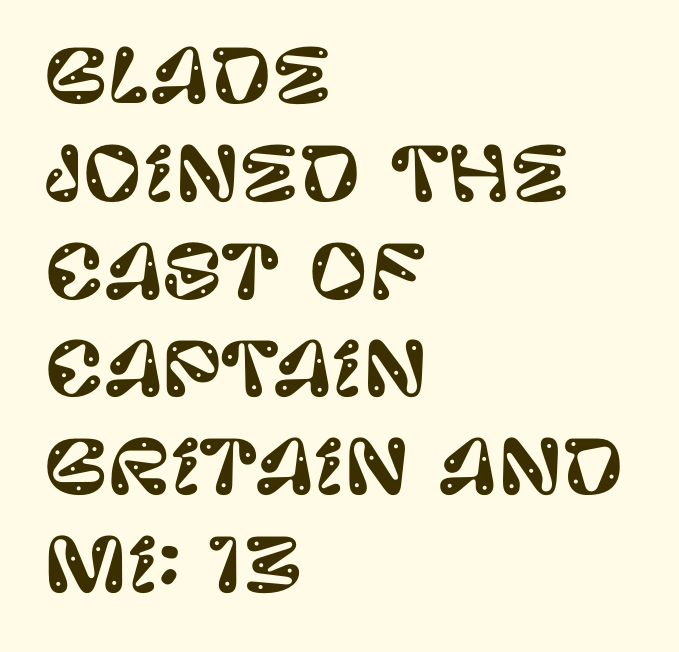
Q: Is the text italic (slanted)? A: Yes.
Q: Is the typeface a serif or a sans-serif typeface? A: Sans-serif.
Q: Is the text underlined? A: No.
Q: How is the paragraph aligned? A: Left-aligned.
Q: Is the spacing between letters normal or unusually wide? A: Normal.
Q: Is the spacing between lines tight, normal or loose? A: Normal.
Q: Width (condensed, normal, or wide)? A: Normal.
Q: Stroke contrast? A: Low.
Q: x-height? A: Large.
Q: Monospaced? A: No.
